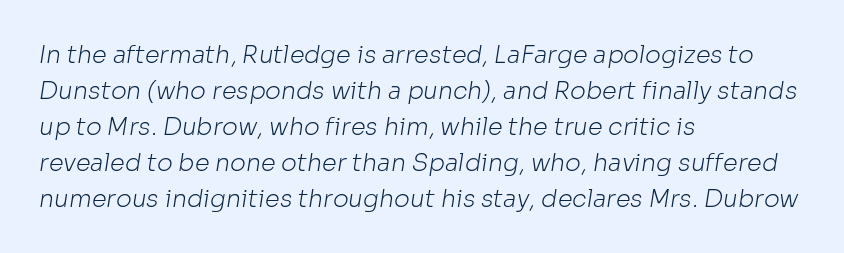
{"bold": "no", "underline": "no", "align": "left", "line_spacing": "normal", "line_spacing_ratio": 1.5, "letter_spacing": "normal", "letter_spacing_em": 0.0, "glyph_px": 24}
